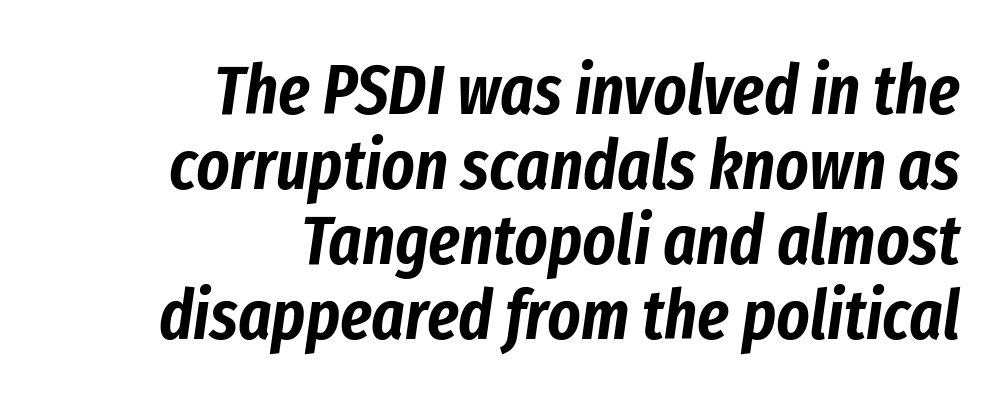
{"italic": "yes", "lean": "right", "slant_degrees": 8, "width": "condensed", "stroke_contrast": "low", "x_height": "medium", "monospaced": "no", "underline": "no", "align": "right", "line_spacing": "tight", "line_spacing_ratio": 1.07, "letter_spacing": "normal", "letter_spacing_em": 0.0, "glyph_px": 70}
